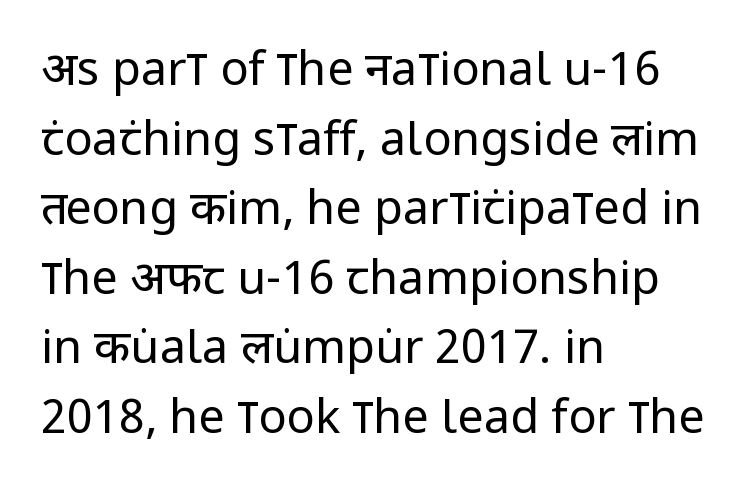
Q: Is the text bold? A: No.
Q: Is the text italic (slanted)? A: No, it is upright.
Q: Is the typeface a serif or a sans-serif typeface? A: Sans-serif.
Q: Is the text underlined? A: No.
Q: How is the paragraph aligned? A: Left-aligned.
Q: Is the spacing between letters normal or unusually wide? A: Normal.
Q: Is the spacing between lines tight, normal or loose? A: Normal.
Q: Width (condensed, normal, or wide)? A: Condensed.
Q: Stroke contrast? A: Low.
Q: x-height? A: Large.
Q: Monospaced? A: No.
